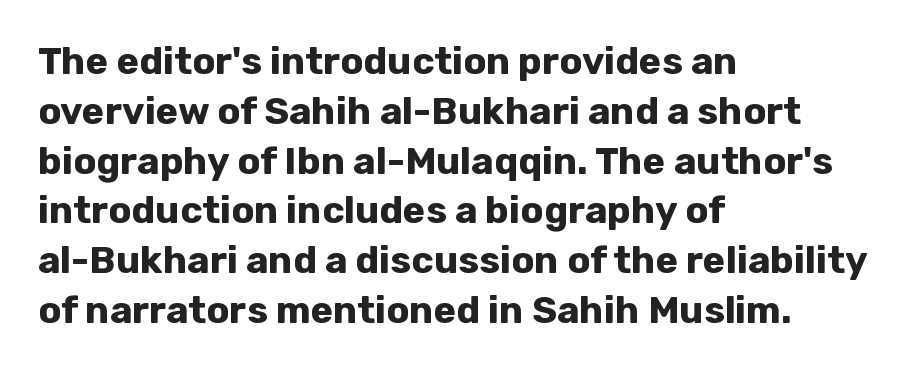
The designer left line spacing at the default. Compared with typical body copy, the letter spacing here is the same. Notice how the passage keeps a crisp vertical edge on the left only. Typesetter's note: full bold, strokes at maximum text heaviness. These lines are rendered in a variable-pitch font. The font's upright variant was chosen for this text.
